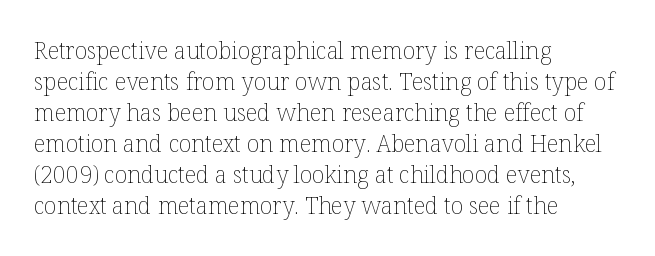
Posture: upright roman. The ragged edge is on the right, which tells us the setting is flush left. Reading down the column, the eye jumps a familiar distance to each next line. The specimen omits any rule beneath the text block's lines. The face looks like a standard text weight, possibly lighter.
